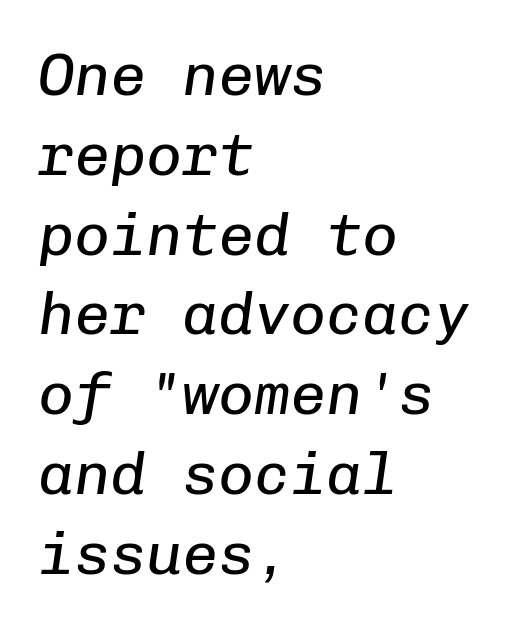
{"italic": "yes", "lean": "right", "slant_degrees": 8, "bold": "no", "weight": "regular", "width": "normal", "stroke_contrast": "low", "x_height": "medium", "monospaced": "yes", "underline": "no", "align": "left", "line_spacing": "normal", "line_spacing_ratio": 1.33, "letter_spacing": "normal", "letter_spacing_em": 0.0, "glyph_px": 60}
